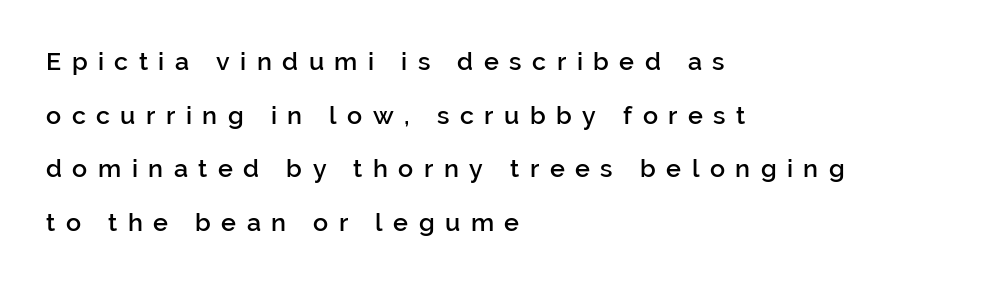
The image shows 25 px text type, upright; set left-aligned, loose line spacing (2.15x), unusually wide letter spacing (+0.42 em), not underlined.
